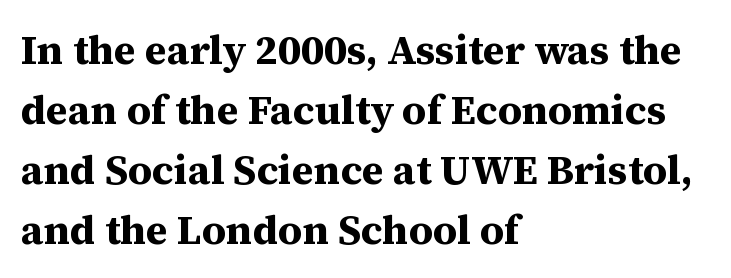
Leading: standard. You could not count columns in this text — the font is proportionally spaced. Words appear dense and cohesive because spacing is normal. Teacher's note: observe the even left margin — that is flush-left alignment.
